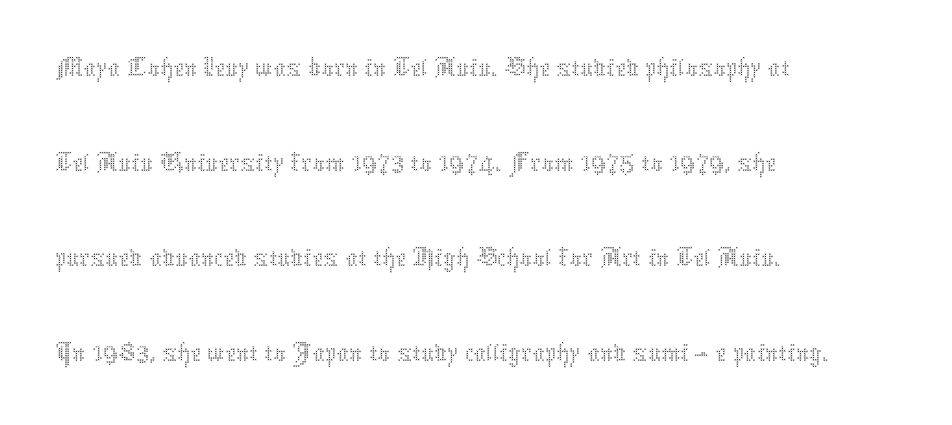
Compared with typical paragraphs, the rows here are spaced about the same. Which margin do the lines hug? The left one — the right edge is uneven. Is the letter spacing exaggerated? No — it looks like the ordinary default. Think standard paragraph weight, or any step lighter than that.
